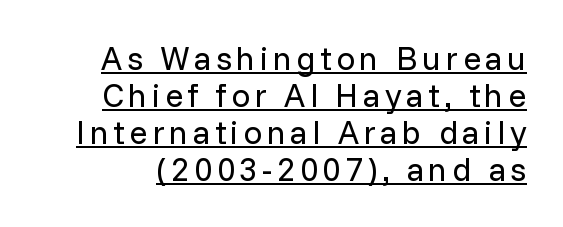
The image shows 33 px regular-weight sans-serif type, upright; set tight line spacing (1.12x), underlined; low stroke contrast and a medium x-height.
